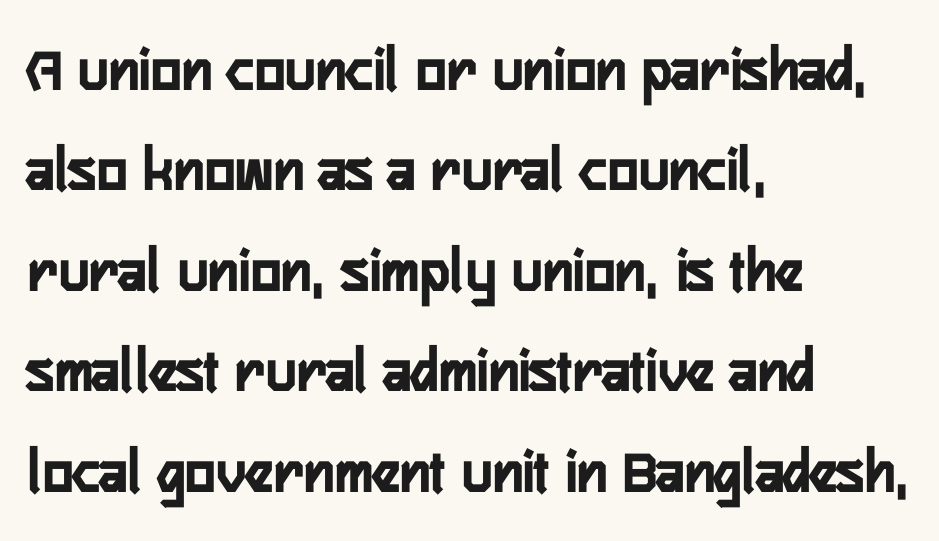
Q: Is the text bold? A: Yes.
Q: Is the text italic (slanted)? A: No, it is upright.
Q: Is the typeface a serif or a sans-serif typeface? A: Sans-serif.
Q: Is the text underlined? A: No.
Q: How is the paragraph aligned? A: Left-aligned.
Q: Is the spacing between letters normal or unusually wide? A: Normal.
Q: Is the spacing between lines tight, normal or loose? A: Normal.
Q: Width (condensed, normal, or wide)? A: Condensed.
Q: Stroke contrast? A: Low.
Q: x-height? A: Medium.
Q: Monospaced? A: No.
